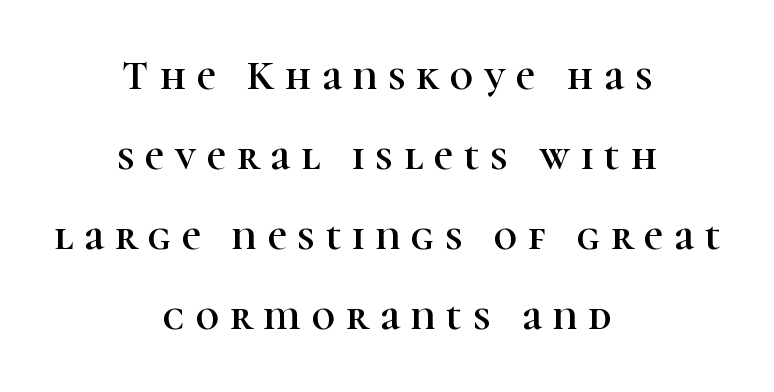
{"serif": "yes", "italic": "no", "width": "normal", "stroke_contrast": "high", "x_height": "medium", "monospaced": "no", "underline": "no", "align": "center", "line_spacing": "loose", "line_spacing_ratio": 1.95, "letter_spacing": "wide", "letter_spacing_em": 0.27, "glyph_px": 41}
